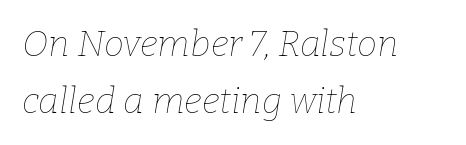
When letters slant like this, we call the style italic. Weight class: somewhere from thin through regular. This sample has the flowing, uneven cadence of proportional lettering. Is the letter spacing exaggerated? No — it looks like the ordinary default.
